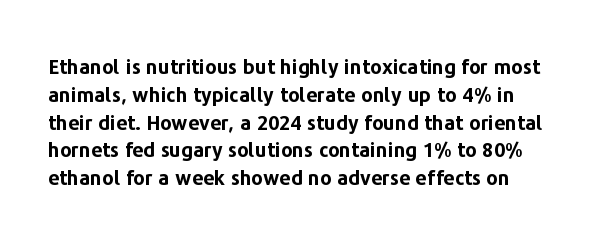
The image shows 20 px bold type, upright; set normal line spacing (1.39x), normal letter spacing, not underlined.
